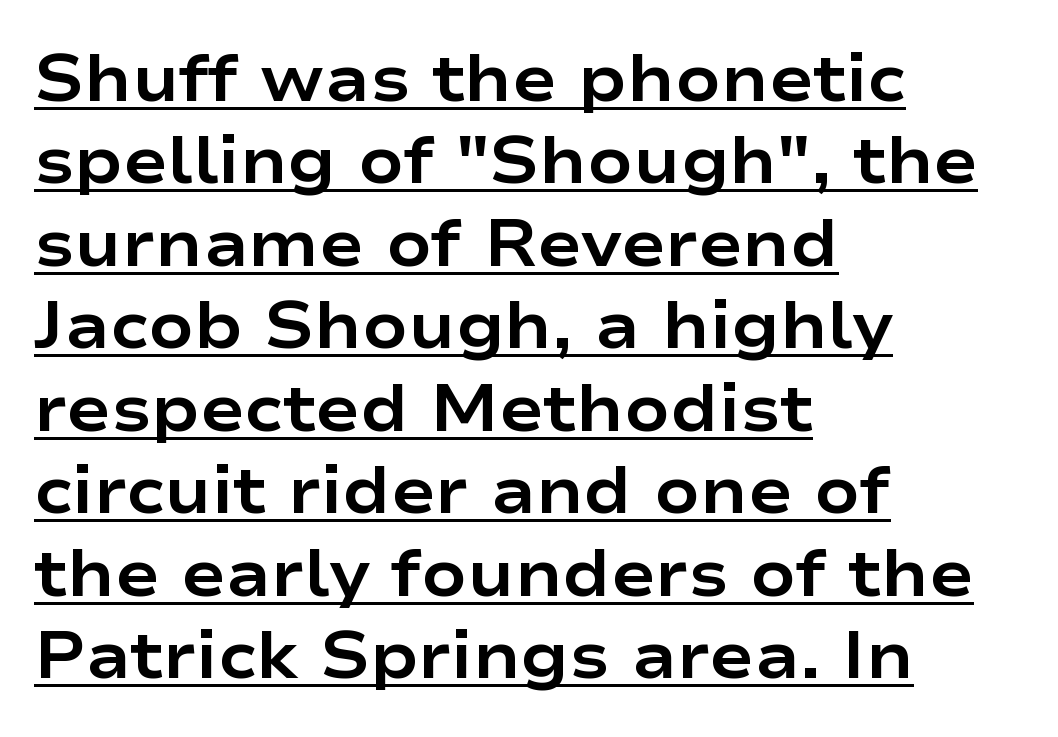
Caption: bold face, heavy strokes. Visually the block forms a straight wall on the left and a jagged coastline on the right. Do the letters lean? They stand straight. The face used here is proportionally spaced, like ordinary book or web type. A typesetter would call this zero additional tracking.
